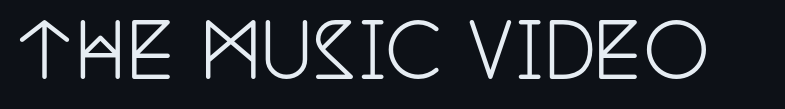
Q: Is the text italic (slanted)? A: No, it is upright.
Q: Is the typeface a serif or a sans-serif typeface? A: Serif.
Q: Is the text underlined? A: No.
Q: Is the spacing between letters normal or unusually wide? A: Normal.
Q: Width (condensed, normal, or wide)? A: Condensed.
Q: Stroke contrast? A: Low.
Q: x-height? A: Large.
Q: Monospaced? A: No.
